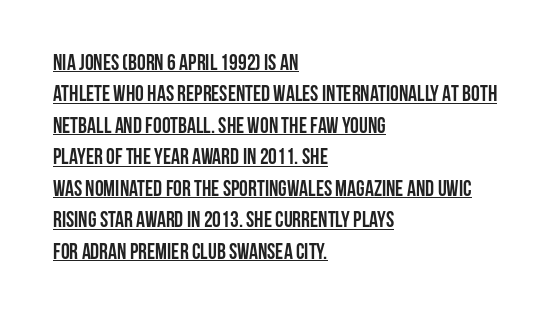
{"italic": "no", "bold": "yes", "underline": "yes", "align": "left", "line_spacing": "normal", "line_spacing_ratio": 1.43, "letter_spacing": "normal", "letter_spacing_em": 0.0, "glyph_px": 22}
